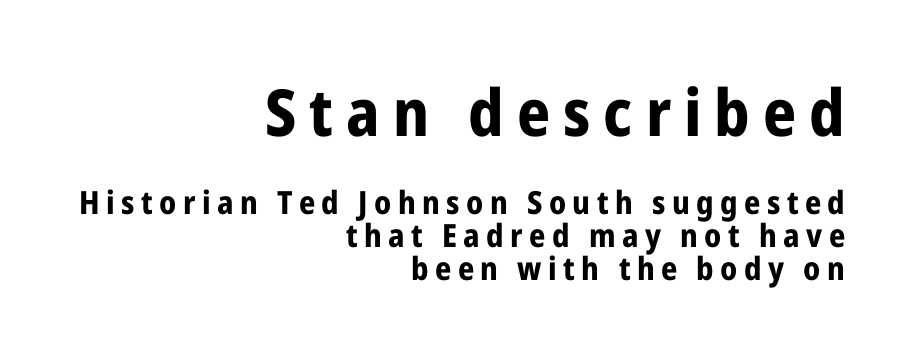
Q: Is the text bold? A: Yes.
Q: Is the text italic (slanted)? A: No, it is upright.
Q: Is the typeface a serif or a sans-serif typeface? A: Sans-serif.
Q: Is the text underlined? A: No.
Q: How is the paragraph aligned? A: Right-aligned.
Q: Is the spacing between letters normal or unusually wide? A: Unusually wide.
Q: Is the spacing between lines tight, normal or loose? A: Tight.
Q: Which block of text is set in a larger size, the first (top) or the second (bottom)? A: The first (top) one.
Q: Width (condensed, normal, or wide)? A: Condensed.
Q: Stroke contrast? A: Low.
Q: x-height? A: Medium.
Q: Monospaced? A: No.
